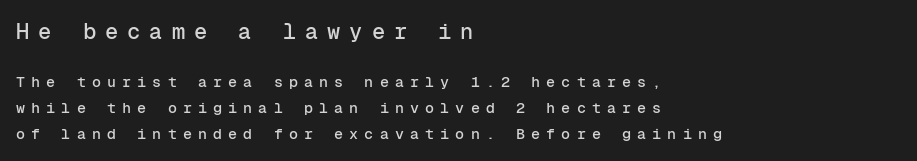
Q: Is the text italic (slanted)? A: No, it is upright.
Q: Is the text underlined? A: No.
Q: How is the paragraph aligned? A: Left-aligned.
Q: Is the spacing between letters normal or unusually wide? A: Unusually wide.
Q: Which block of text is set in a larger size, the first (top) or the second (bottom)? A: The first (top) one.
